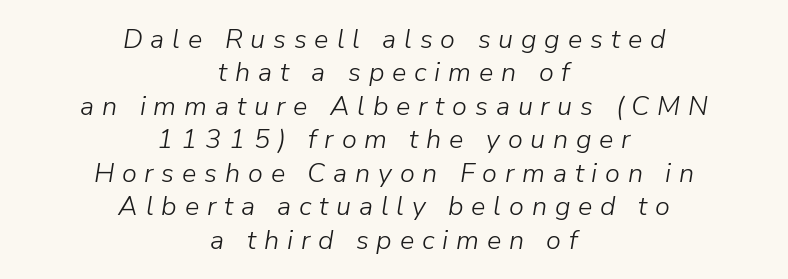
Q: Is the text bold? A: No.
Q: Is the text italic (slanted)? A: Yes, it leans right by about 9 degrees.
Q: Is the text underlined? A: No.
Q: How is the paragraph aligned? A: Centered.
Q: Is the spacing between letters normal or unusually wide? A: Unusually wide.
